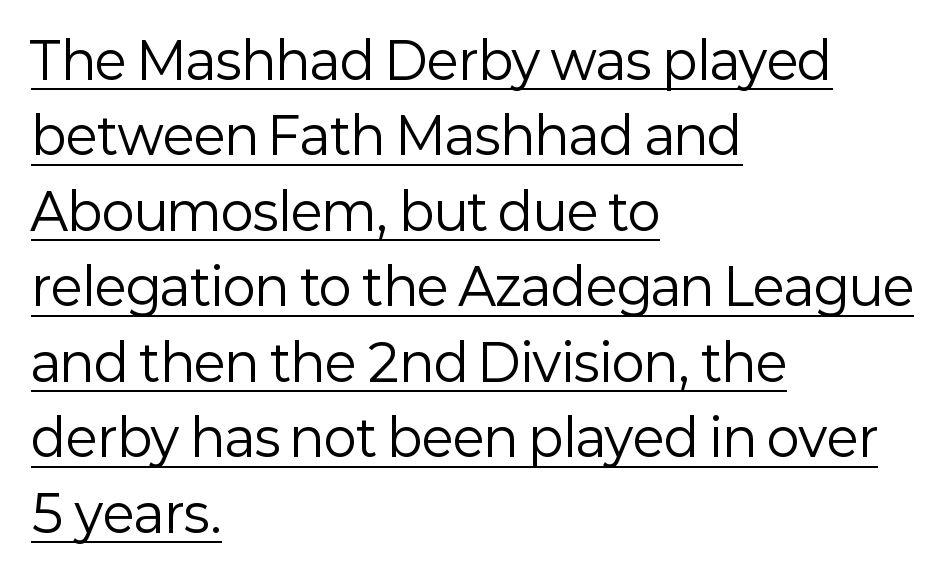
{"serif": "no", "italic": "no", "bold": "no", "weight": "regular", "width": "normal", "stroke_contrast": "low", "x_height": "medium", "monospaced": "no", "underline": "yes", "align": "left", "line_spacing": "normal", "line_spacing_ratio": 1.51, "letter_spacing": "normal", "letter_spacing_em": 0.0, "glyph_px": 50}
